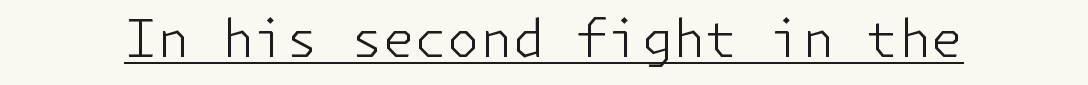
The image shows 52 px light sans-serif type, upright; set normal letter spacing, underlined; low stroke contrast and a medium x-height.
